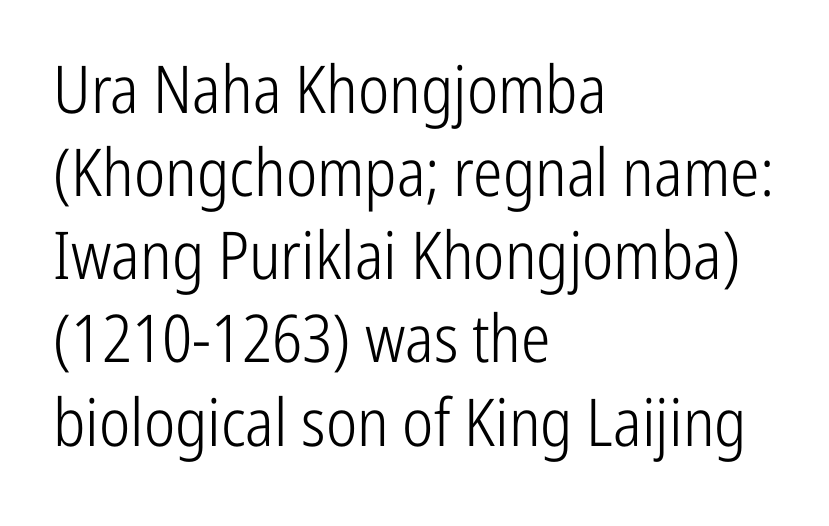
Varying glyph widths throughout — classic text-font behaviour. Any mark beneath the type? The region is blank. This is not heavy type; no bold has been used. Does extra space separate the letters? No, they use regular spacing. These lines are composed in type without serifs. Every stem runs plumb, perpendicular to the baseline.
